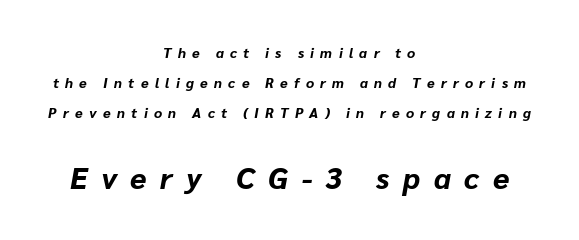
{"italic": "yes", "lean": "right", "slant_degrees": 10, "bold": "yes", "weight": "bold", "width": "normal", "stroke_contrast": "low", "x_height": "medium", "monospaced": "no", "underline": "no", "align": "center", "line_spacing": "loose", "line_spacing_ratio": 2.13, "letter_spacing": "wide", "letter_spacing_em": 0.45, "larger_block": "second", "size_ratio": 2.14, "glyph_px": 30}
